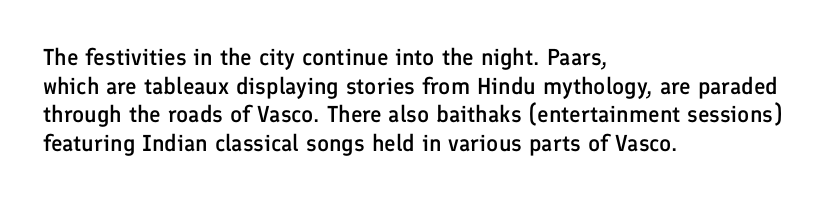
{"italic": "no", "bold": "semi", "underline": "no", "align": "left", "line_spacing_ratio": 1.24, "letter_spacing": "normal", "letter_spacing_em": 0.0, "glyph_px": 23}
